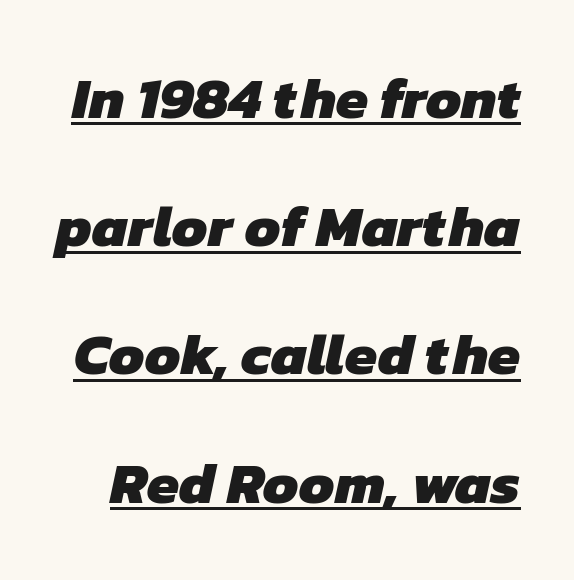
The image shows 58 px heavy sans-serif type; set loose line spacing (2.21x), normal letter spacing, underlined; low stroke contrast and a medium x-height.
